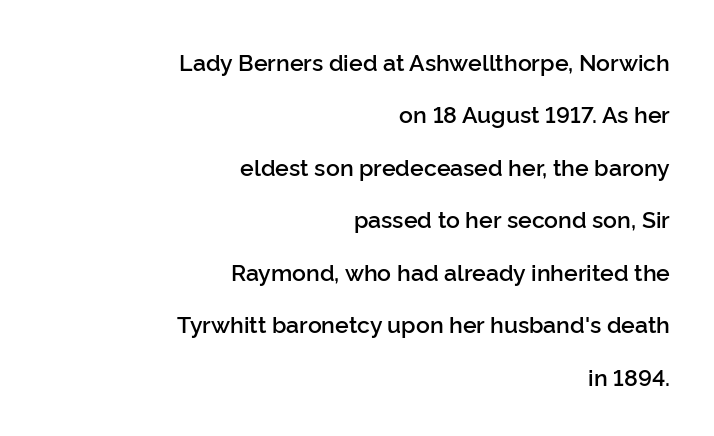
Q: Is the text bold? A: Semi-bold.
Q: Is the text italic (slanted)? A: No, it is upright.
Q: Is the text underlined? A: No.
Q: How is the paragraph aligned? A: Right-aligned.
Q: Is the spacing between letters normal or unusually wide? A: Normal.
Q: Is the spacing between lines tight, normal or loose? A: Loose.
